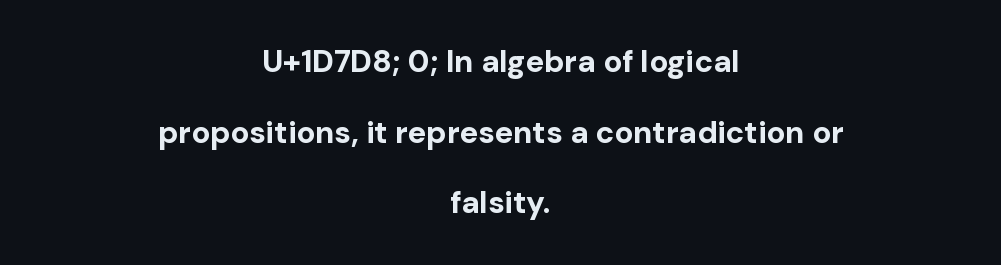
{"serif": "no", "italic": "no", "bold": "yes", "weight": "bold", "width": "normal", "stroke_contrast": "low", "x_height": "medium", "monospaced": "no", "underline": "no", "align": "center", "line_spacing": "loose", "line_spacing_ratio": 2.28, "letter_spacing": "normal", "letter_spacing_em": 0.0, "glyph_px": 31}
